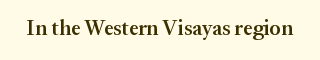
Typesetter's note: demi weight, one step under bold. The specimen omits any rule beneath the text block's lines. Is there any slant? The stems are plumb. Does extra space separate the letters? No, they use regular spacing.
